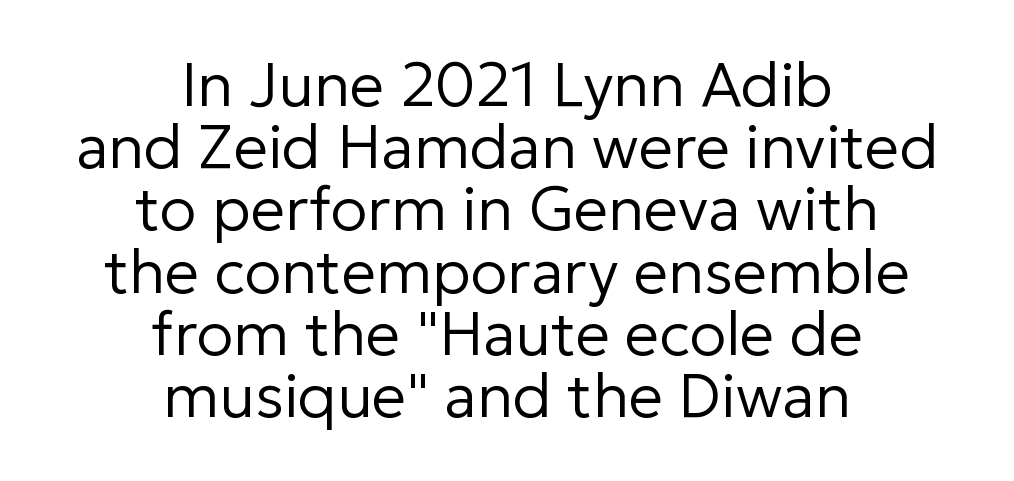
The paragraph shown floats in the horizontal middle. The typeface chosen for these lines omits serifs. The letters look calm and open, with moderate or lighter stems. These lines are rendered in a variable-pitch font. Honestly, the rows look squashed on top of each other. The type sits square on the baseline with zero lean.
